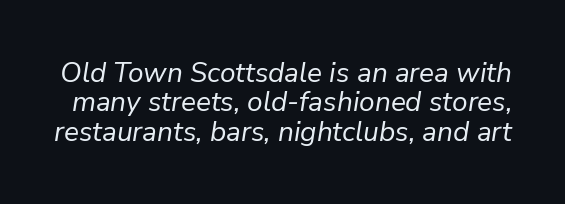
Q: Is the text bold? A: No.
Q: Is the text italic (slanted)? A: Yes, it leans right by about 9 degrees.
Q: Is the text underlined? A: No.
Q: Is the spacing between letters normal or unusually wide? A: Normal.
Q: Is the spacing between lines tight, normal or loose? A: Tight.
Q: Width (condensed, normal, or wide)? A: Normal.
Q: Stroke contrast? A: Low.
Q: x-height? A: Medium.
Q: Monospaced? A: No.
